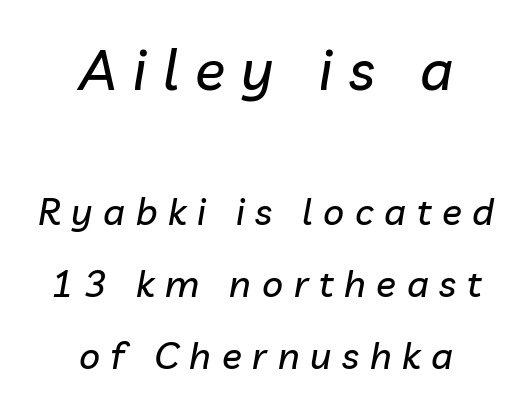
The image shows 56 px text type, italic (leaning right); set centered, loose line spacing (1.95x), unusually wide letter spacing (+0.29 em), not underlined; the first (top) block is 1.51x larger; low stroke contrast and a medium x-height.
